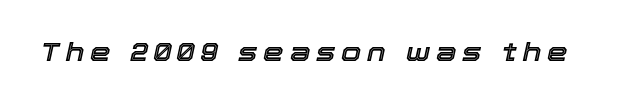
A bare baseline throughout the passage. The lettering tilts uniformly, giving the passage an italic look. Between one letter and the next there's a generous, obvious gap.
